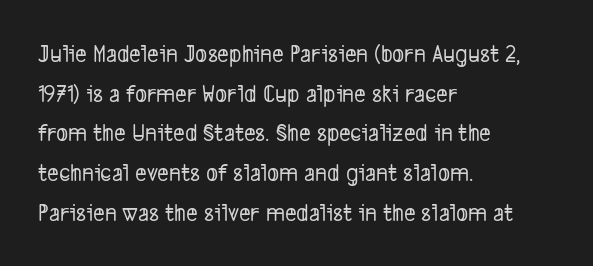
The lines in this sample share a left origin and differ only in where they stop. Honestly, the letter spacing is just normal — you wouldn't notice it. The line-height multiplier appears to be the usual default. Check under the words: just untouched page.
